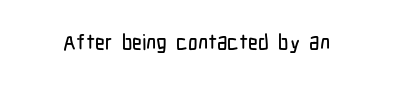
Every character sits straight up, as roman type does. The string is rendered with underlining switched off. Students, note that the glyphs here touch the page at normal intervals.
